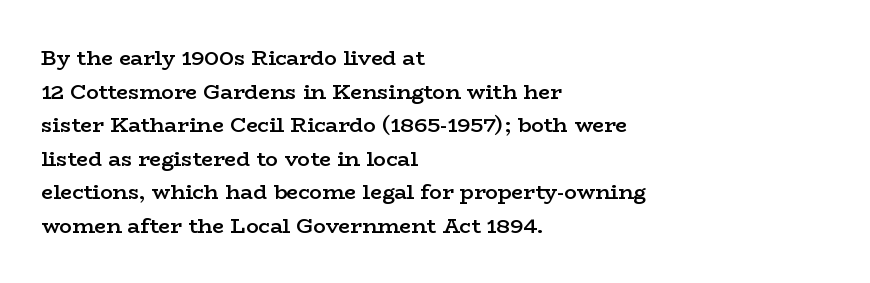
Q: Is the text bold? A: Semi-bold.
Q: Is the text italic (slanted)? A: No, it is upright.
Q: Is the text underlined? A: No.
Q: How is the paragraph aligned? A: Left-aligned.
Q: Is the spacing between letters normal or unusually wide? A: Normal.
Q: Is the spacing between lines tight, normal or loose? A: Normal.
